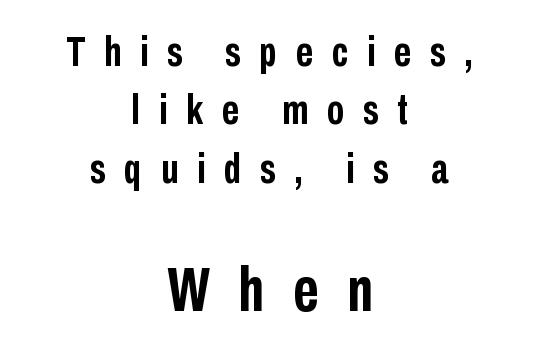
Q: Is the text bold? A: Yes.
Q: Is the text italic (slanted)? A: No, it is upright.
Q: Is the typeface a serif or a sans-serif typeface? A: Sans-serif.
Q: Is the text underlined? A: No.
Q: How is the paragraph aligned? A: Centered.
Q: Is the spacing between letters normal or unusually wide? A: Unusually wide.
Q: Is the spacing between lines tight, normal or loose? A: Normal.
Q: Which block of text is set in a larger size, the first (top) or the second (bottom)? A: The second (bottom) one.
Q: Width (condensed, normal, or wide)? A: Condensed.
Q: Stroke contrast? A: Low.
Q: x-height? A: Medium.
Q: Monospaced? A: No.
